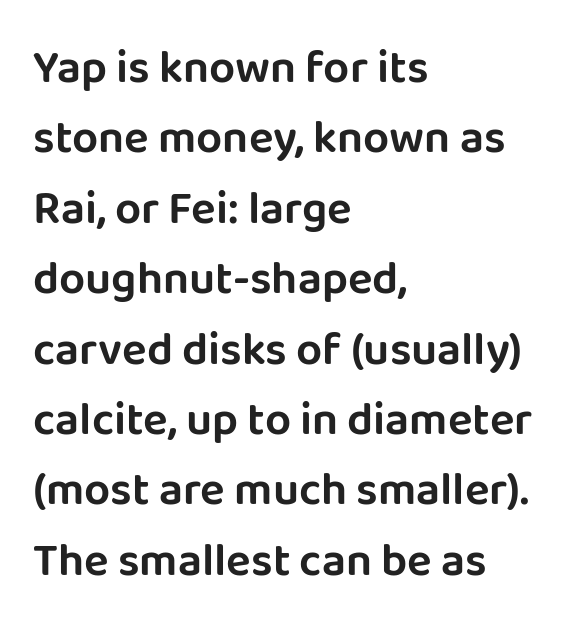
Descenders are the only things crossing below the line. Quick note: interline space is typical. Nope, not italic — everything's standing straight. In terms of letterspacing, this is plain default setting. Compared with a centered layout, this one pins lines to the left instead.
